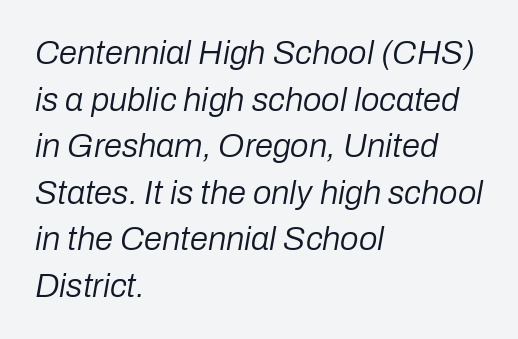
{"italic": "yes", "lean": "right", "slant_degrees": 10, "bold": "no", "weight": "regular", "width": "normal", "stroke_contrast": "low", "x_height": "medium", "monospaced": "no", "underline": "no", "align": "left", "line_spacing": "normal", "line_spacing_ratio": 1.41, "letter_spacing": "normal", "letter_spacing_em": 0.0, "glyph_px": 33}
